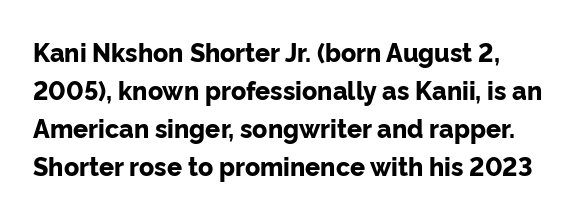
Q: Is the text bold? A: Yes.
Q: Is the text italic (slanted)? A: No, it is upright.
Q: Is the text underlined? A: No.
Q: Is the spacing between letters normal or unusually wide? A: Normal.
Q: Is the spacing between lines tight, normal or loose? A: Normal.
